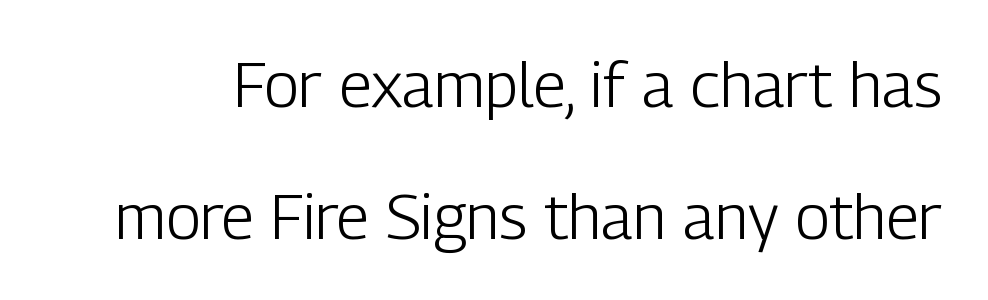
Q: Is the text bold? A: No.
Q: Is the text italic (slanted)? A: No, it is upright.
Q: Is the typeface a serif or a sans-serif typeface? A: Sans-serif.
Q: Is the text underlined? A: No.
Q: Is the spacing between letters normal or unusually wide? A: Normal.
Q: Is the spacing between lines tight, normal or loose? A: Loose.
Q: Width (condensed, normal, or wide)? A: Condensed.
Q: Stroke contrast? A: Low.
Q: x-height? A: Medium.
Q: Monospaced? A: No.
